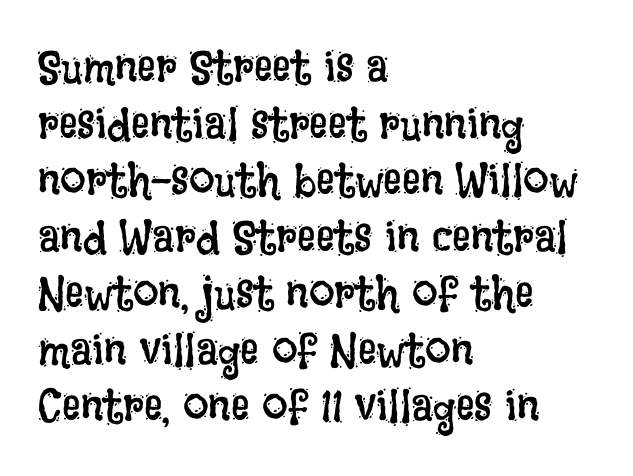
{"italic": "no", "bold": "no", "weight": "regular", "width": "condensed", "stroke_contrast": "low", "x_height": "large", "monospaced": "no", "underline": "no", "align": "left", "line_spacing_ratio": 1.23, "letter_spacing": "normal", "letter_spacing_em": 0.0, "glyph_px": 46}
